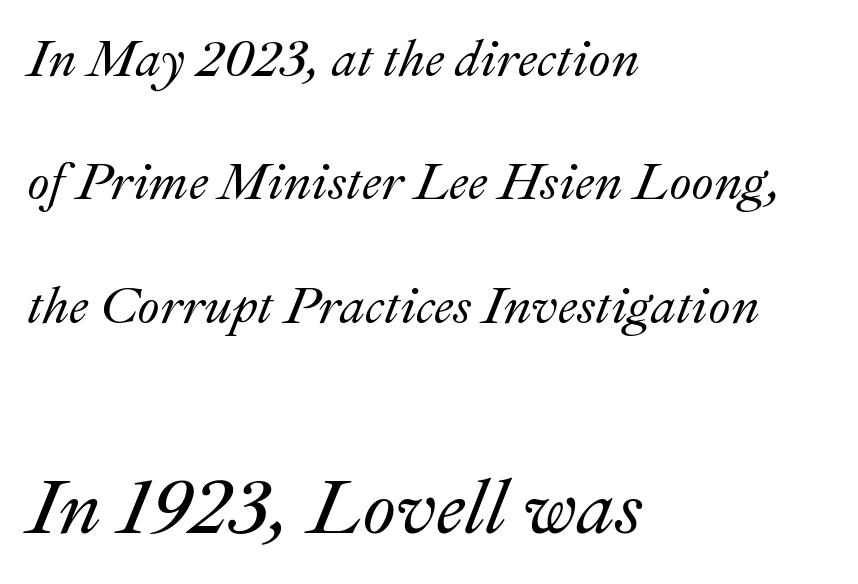
Q: Is the text italic (slanted)? A: Yes, it leans right by about 22 degrees.
Q: Is the text underlined? A: No.
Q: How is the paragraph aligned? A: Left-aligned.
Q: Is the spacing between letters normal or unusually wide? A: Normal.
Q: Is the spacing between lines tight, normal or loose? A: Loose.
Q: Which block of text is set in a larger size, the first (top) or the second (bottom)? A: The second (bottom) one.
Q: Width (condensed, normal, or wide)? A: Normal.
Q: Stroke contrast? A: Medium.
Q: x-height? A: Small.
Q: Monospaced? A: No.
